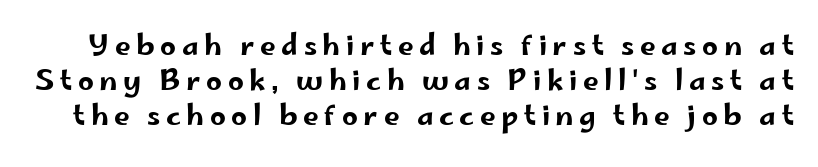
{"serif": "no", "italic": "no", "width": "wide", "stroke_contrast": "low", "x_height": "small", "monospaced": "no", "underline": "no", "line_spacing": "normal", "line_spacing_ratio": 1.25, "letter_spacing": "wide", "letter_spacing_em": 0.2, "glyph_px": 28}
